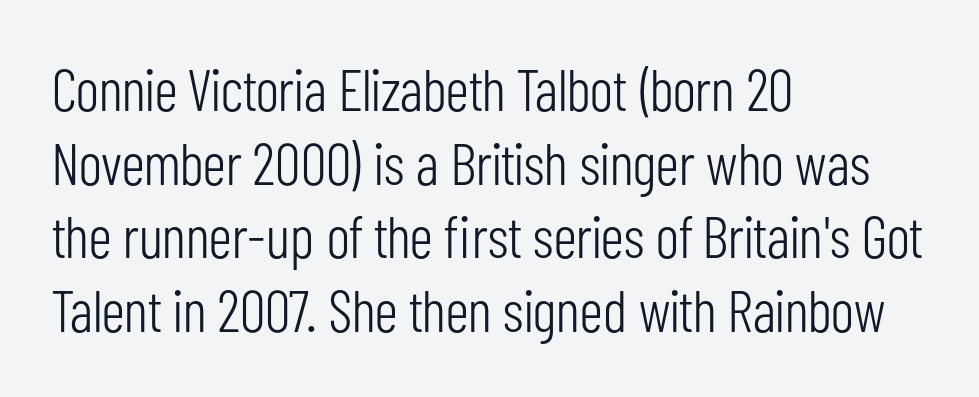
Q: Is the text bold? A: No.
Q: Is the text italic (slanted)? A: No, it is upright.
Q: Is the typeface a serif or a sans-serif typeface? A: Sans-serif.
Q: Is the text underlined? A: No.
Q: How is the paragraph aligned? A: Left-aligned.
Q: Is the spacing between letters normal or unusually wide? A: Normal.
Q: Is the spacing between lines tight, normal or loose? A: Normal.
Q: Width (condensed, normal, or wide)? A: Condensed.
Q: Stroke contrast? A: Low.
Q: x-height? A: Medium.
Q: Monospaced? A: No.
